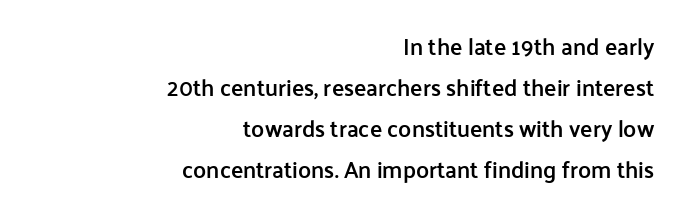
A semibold gives these letters moderate extra thickness, short of bold. This is roman type, the default non-slanted kind. Spacing between characters is what you'd get straight out of the box. The string is rendered with underlining switched off. Line ends are locked; line starts wander.
